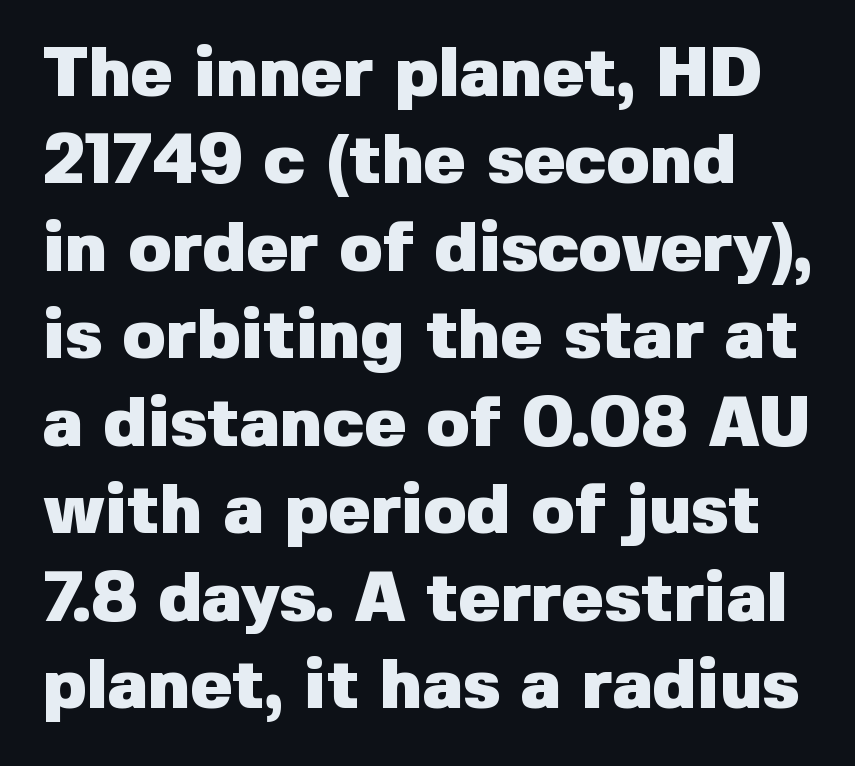
{"serif": "no", "italic": "no", "bold": "yes", "weight": "heavy", "width": "normal", "stroke_contrast": "low", "x_height": "medium", "monospaced": "no", "underline": "no", "line_spacing": "normal", "line_spacing_ratio": 1.25, "letter_spacing": "normal", "letter_spacing_em": 0.0, "glyph_px": 70}
